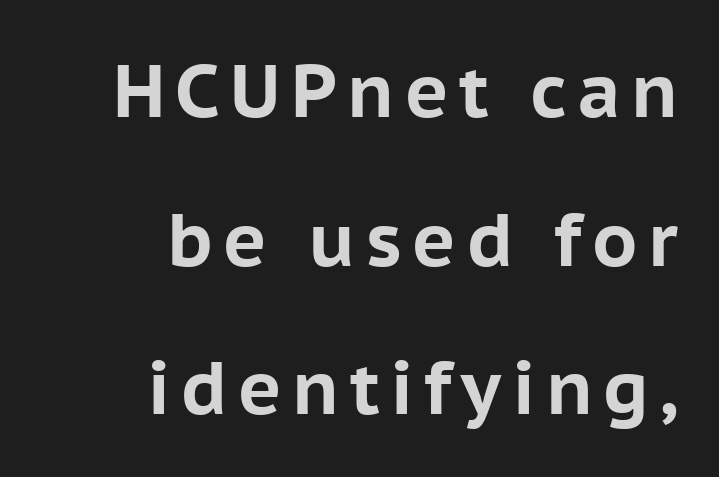
Q: Is the text bold? A: Yes.
Q: Is the text italic (slanted)? A: No, it is upright.
Q: Is the typeface a serif or a sans-serif typeface? A: Sans-serif.
Q: Is the text underlined? A: No.
Q: How is the paragraph aligned? A: Right-aligned.
Q: Is the spacing between lines tight, normal or loose? A: Loose.
Q: Width (condensed, normal, or wide)? A: Normal.
Q: Stroke contrast? A: Low.
Q: x-height? A: Medium.
Q: Monospaced? A: No.
